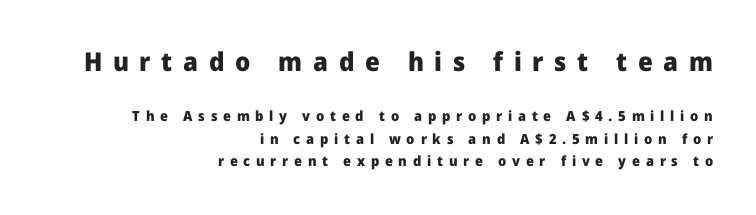
The lettering holds an erect, upright posture throughout. One glance says typical: line gaps are just what's usual. A student would notice the top passage is typeset larger than what follows. A typesetter would call this heavily tracked-out type. I'd describe the lettering as bold — thick and assertive.
